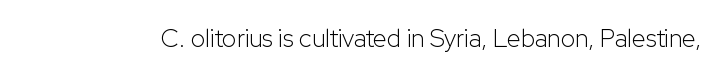
The image shows 25 px text type, upright; set normal letter spacing, not underlined.
